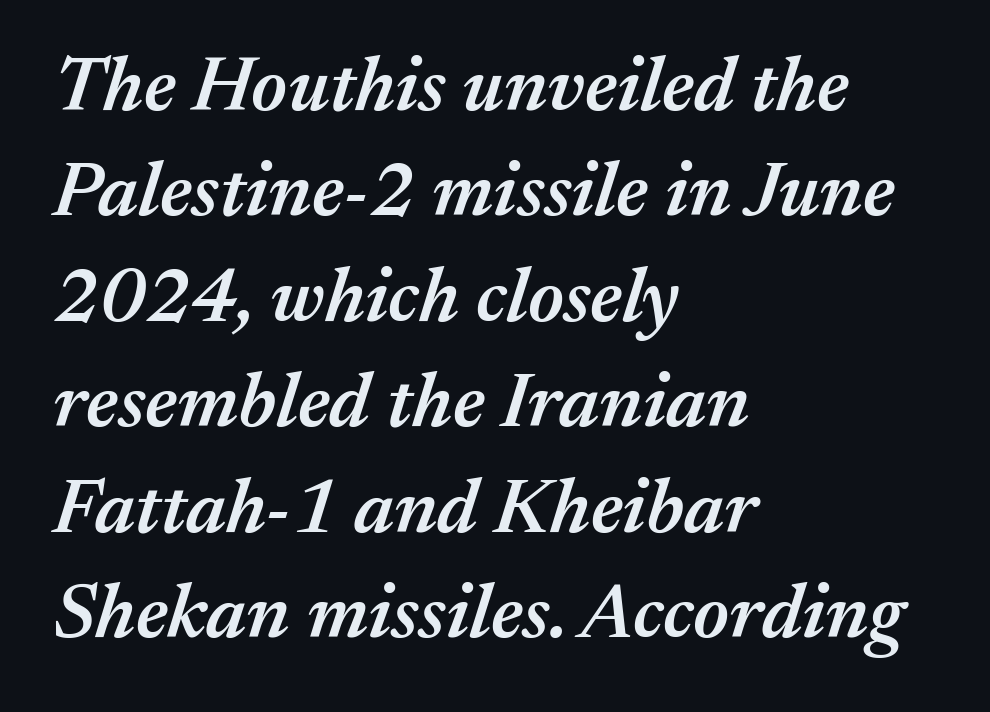
Q: Is the text bold? A: Semi-bold.
Q: Is the text italic (slanted)? A: Yes, it leans right by about 17 degrees.
Q: Is the text underlined? A: No.
Q: How is the paragraph aligned? A: Left-aligned.
Q: Is the spacing between letters normal or unusually wide? A: Normal.
Q: Is the spacing between lines tight, normal or loose? A: Normal.
Q: Width (condensed, normal, or wide)? A: Normal.
Q: Stroke contrast? A: Medium.
Q: x-height? A: Medium.
Q: Monospaced? A: No.
